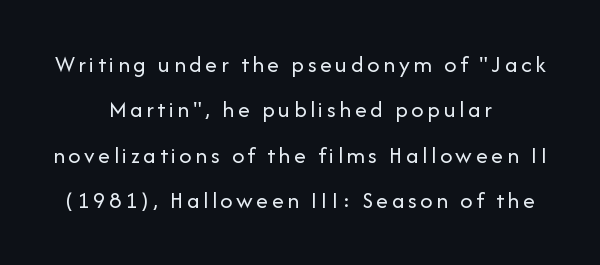
Does the lettering tilt? It doesn't — this is upright. The baseline area is clear. Teacher's note: observe the equal gaps on both sides — that is centered alignment. Weight: regular or lighter.
